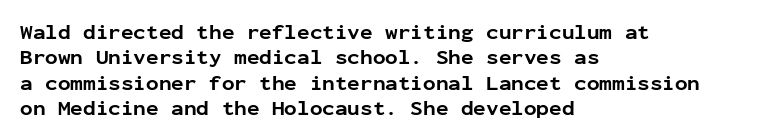
The image shows 21 px bold type, upright; set left-aligned, line spacing 1.21x, normal letter spacing, not underlined.
